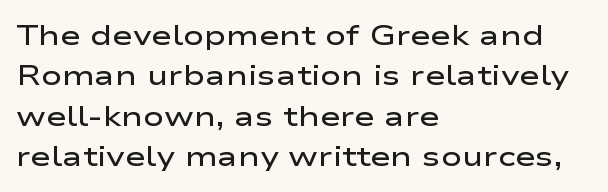
What kind of face is this? One without serifs — a sans. Clear beneath every line of the passage. Successive baselines arrive at the customary interval. Spacing verdict: proportional, widths tailored to each character. Its strokes are somewhat broadened, the hallmark of semibold type.
